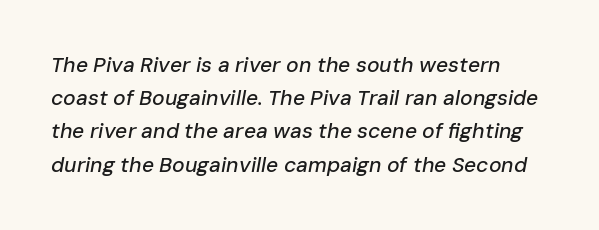
The type is set solid horizontally, with unmodified tracking. The typography opts for an oblique posture over an upright one. Successive baselines arrive at the customary interval. Just letters on the line, the space beneath them empty.
